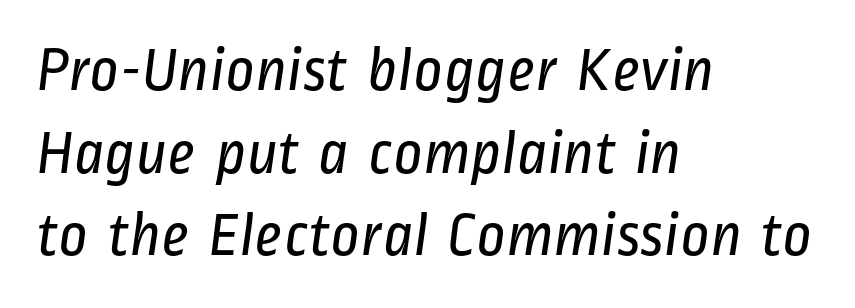
Note the varied advance widths — an 'i' is clearly narrower than an 'm'. The lines sit at an ordinary, default distance from one another. Layout note: lines flush left. The text was rendered using a sans face with plain stroke endings. Heft: none added — not bold. Between one letter and the next there's only the usual sliver of space.
